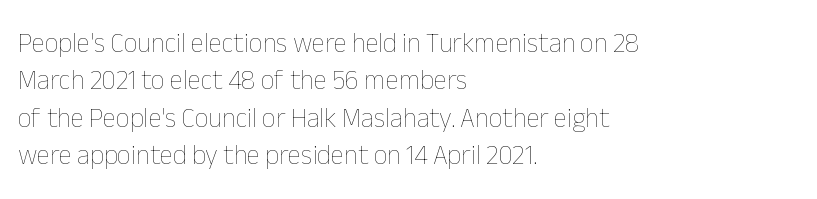
{"italic": "no", "bold": "no", "underline": "no", "align": "left", "line_spacing": "normal", "line_spacing_ratio": 1.38, "letter_spacing": "normal", "letter_spacing_em": 0.0, "glyph_px": 27}
